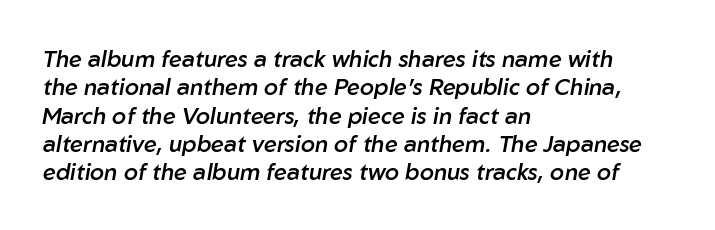
Q: Is the text bold? A: Semi-bold.
Q: Is the text italic (slanted)? A: Yes, it leans right by about 10 degrees.
Q: Is the text underlined? A: No.
Q: How is the paragraph aligned? A: Left-aligned.
Q: Is the spacing between letters normal or unusually wide? A: Normal.
